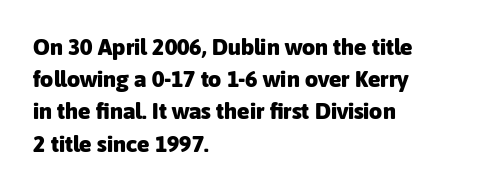
{"italic": "no", "bold": "yes", "underline": "no", "align": "left", "line_spacing": "normal", "line_spacing_ratio": 1.4, "letter_spacing": "normal", "letter_spacing_em": 0.0, "glyph_px": 23}
